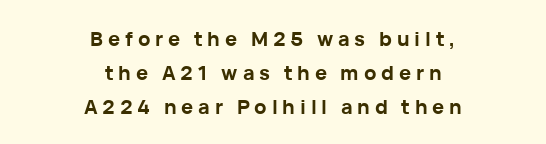
Rendered with straight, roman letterforms. Set as a true bold cut, around the 700 mark. Does extra space separate the letters? Yes, quite a lot of it. Honestly, the row spacing looks completely unremarkable.
